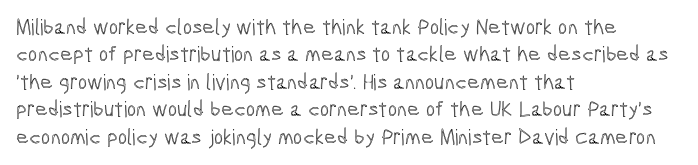
The image shows 22 px text type, upright; set left-aligned, normal line spacing (1.25x), normal letter spacing, not underlined.
